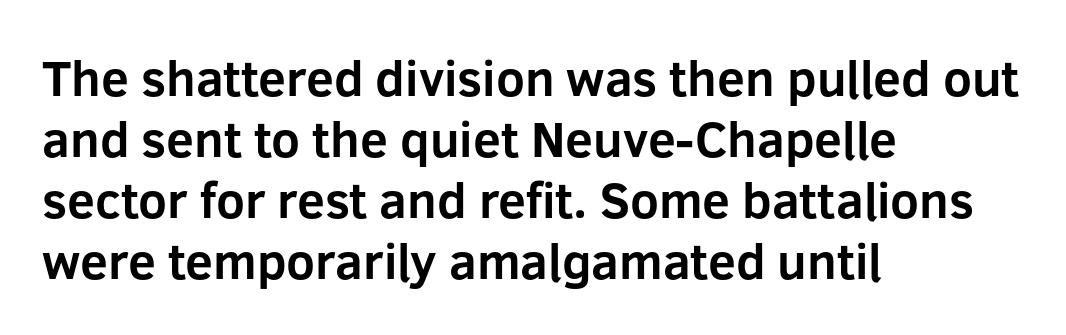
{"serif": "no", "italic": "no", "bold": "yes", "weight": "bold", "width": "normal", "stroke_contrast": "low", "x_height": "medium", "monospaced": "no", "underline": "no", "align": "left", "line_spacing_ratio": 1.22, "letter_spacing": "normal", "letter_spacing_em": 0.0, "glyph_px": 50}
